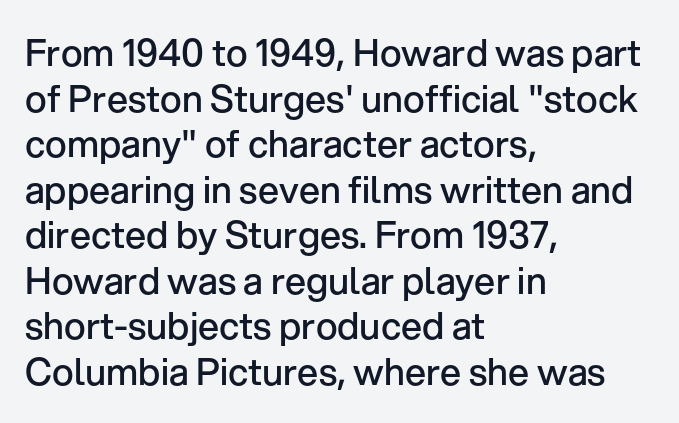
Font category for this specimen: sans-serif. This sample uses an upright cut, with every glyph sitting square on the baseline. A semibold gives these letters moderate extra thickness, short of bold. A typesetter would call this proportional, since set widths differ per character. Quick note: underline off.
